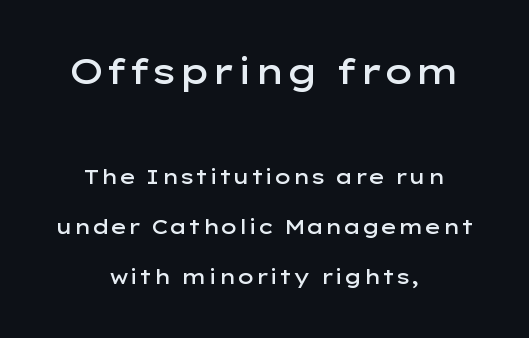
Anything drawn beneath the words? Only blank space. Short note: letters normally spaced. This is moderately heavy type, rendered in semibold. The rendering shrinks the type as you move from the upper chunk to the lower. Type style note: lacks serifs.
